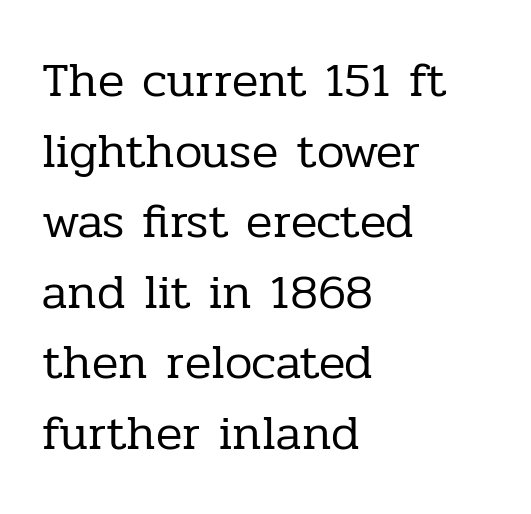
{"serif": "yes", "italic": "no", "bold": "no", "weight": "regular", "width": "normal", "stroke_contrast": "low", "x_height": "medium", "monospaced": "no", "underline": "no", "align": "left", "line_spacing": "normal", "line_spacing_ratio": 1.44, "letter_spacing": "normal", "letter_spacing_em": 0.0, "glyph_px": 49}
